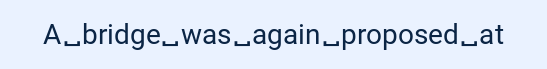
The specimen omits any rule beneath the text block's lines. Short note: letters normally spaced. Vertical strokes here are truly vertical. Note the varied advance widths — an 'i' is clearly narrower than an 'm'. The face used here is a sans, in the tradition of grotesques and geometrics.
